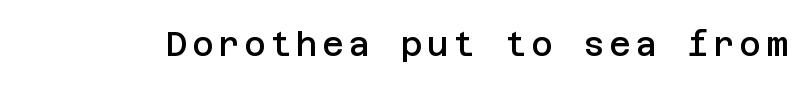
{"serif": "no", "italic": "no", "bold": "semi", "weight": "semibold", "width": "normal", "stroke_contrast": "low", "x_height": "large", "underline": "no", "glyph_px": 33}
